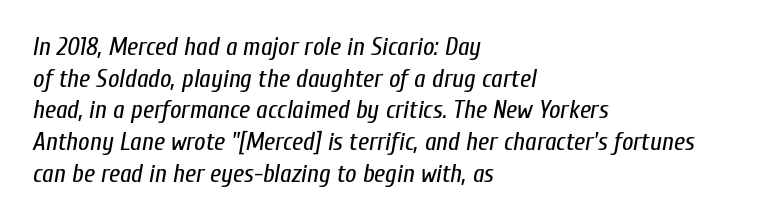
The image shows 25 px text type, italic (leaning right); set left-aligned, normal line spacing (1.27x), normal letter spacing, not underlined.
